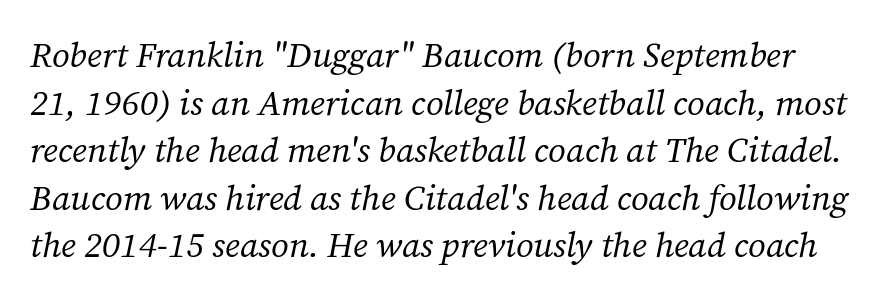
{"serif": "yes", "italic": "yes", "lean": "right", "slant_degrees": 12, "bold": "no", "weight": "regular", "width": "normal", "stroke_contrast": "medium", "x_height": "medium", "monospaced": "no", "underline": "no", "line_spacing": "normal", "line_spacing_ratio": 1.36, "letter_spacing": "normal", "letter_spacing_em": 0.0, "glyph_px": 35}
